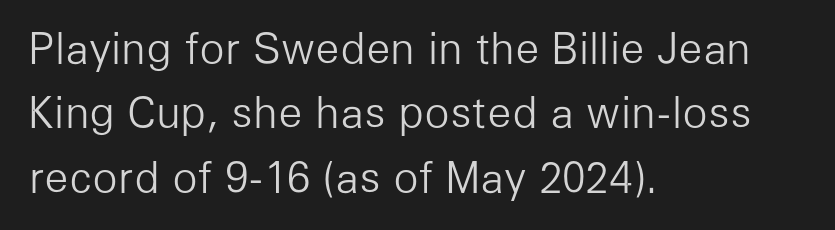
The image shows 42 px light sans-serif type, upright; set left-aligned, normal line spacing (1.53x), normal letter spacing, not underlined; low stroke contrast and a medium x-height.
